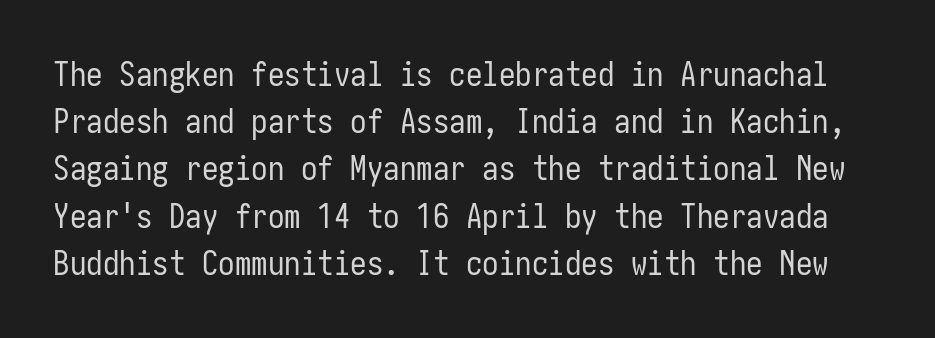
The image shows 33 px regular-weight, condensed sans-serif type, upright; set normal line spacing (1.43x), normal letter spacing, not underlined; low stroke contrast and a medium x-height.
